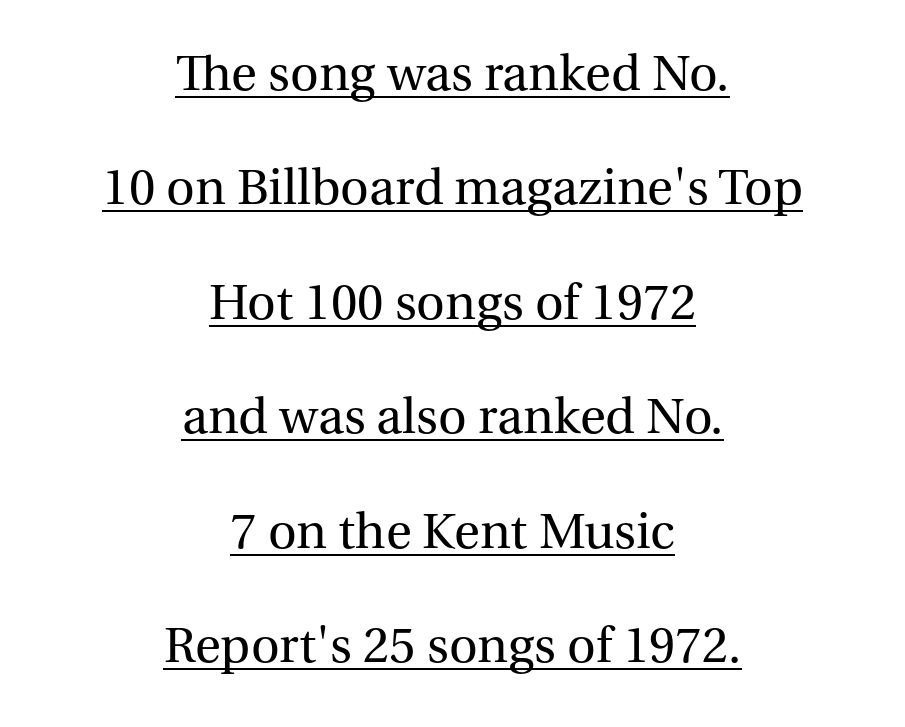
Do the characters align in a grid? No, the font is proportional. Horizontal alignment here is central, giving a formal, balanced look. Looks like someone drew a line under every word here. Small tapered or slab feet sit at the stroke ends, so this counts as serif. You could fit nearly another row in the gap between these rows.
